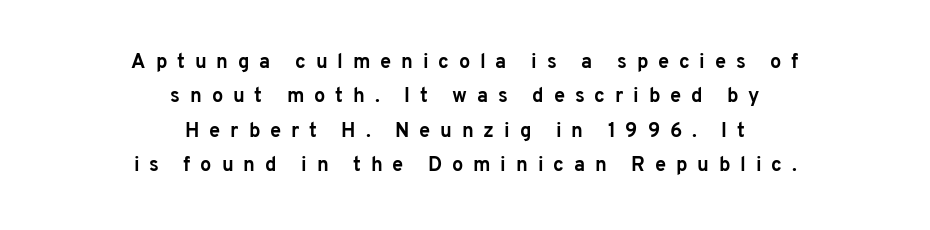
Q: Is the text bold? A: Yes.
Q: Is the text italic (slanted)? A: No, it is upright.
Q: Is the text underlined? A: No.
Q: How is the paragraph aligned? A: Centered.
Q: Is the spacing between letters normal or unusually wide? A: Unusually wide.
